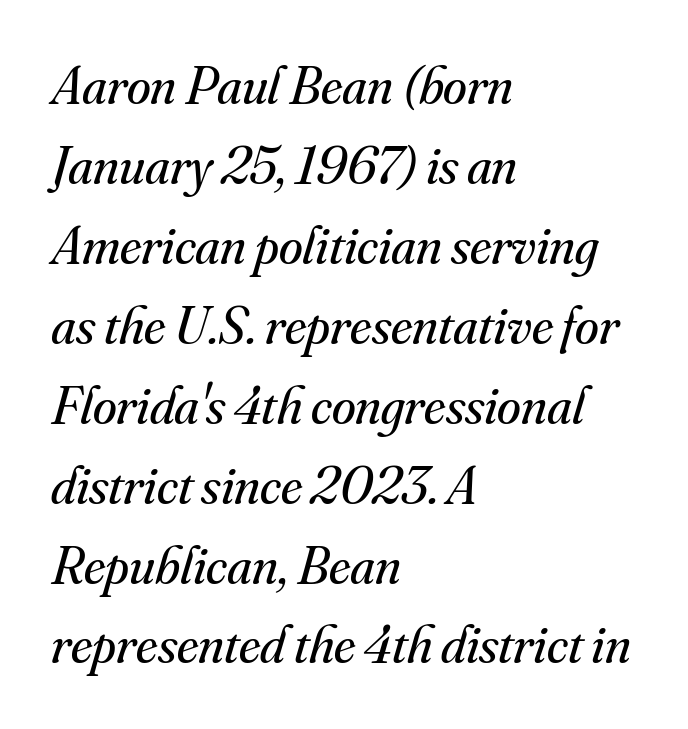
The image shows 54 px regular-weight serif type, italic (leaning right); set left-aligned, normal line spacing (1.48x), normal letter spacing, not underlined; medium stroke contrast and a small x-height.
